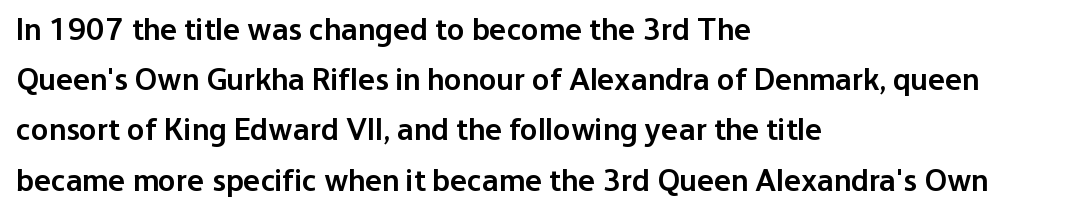
The lettering stays uniformly vertical, giving the passage a roman look. This rendering leaves character spacing at its baseline value. Just letters on the line, the space beneath them empty. Semibold letterforms, between regular and bold. Note: no serifs on the glyphs.
